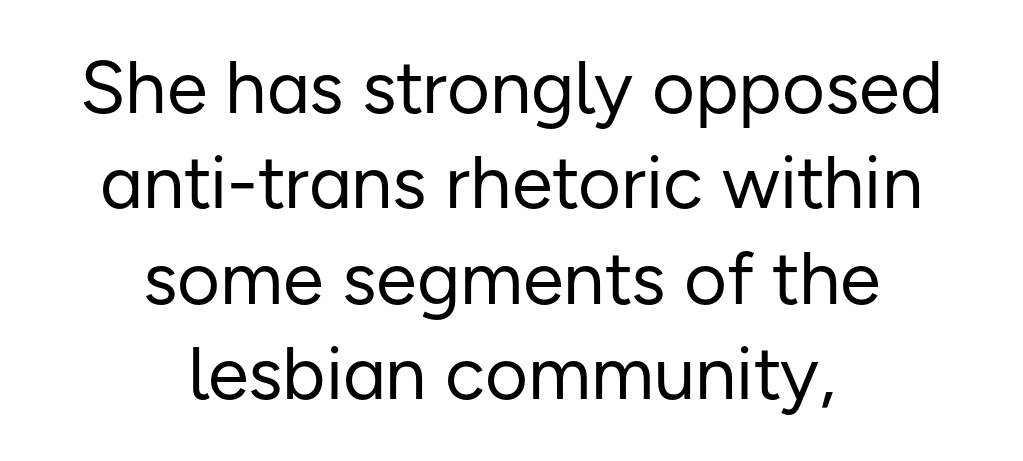
Q: Is the text bold? A: No.
Q: Is the text italic (slanted)? A: No, it is upright.
Q: Is the typeface a serif or a sans-serif typeface? A: Sans-serif.
Q: Is the text underlined? A: No.
Q: How is the paragraph aligned? A: Centered.
Q: Is the spacing between letters normal or unusually wide? A: Normal.
Q: Is the spacing between lines tight, normal or loose? A: Normal.
Q: Width (condensed, normal, or wide)? A: Normal.
Q: Stroke contrast? A: Low.
Q: x-height? A: Medium.
Q: Monospaced? A: No.
